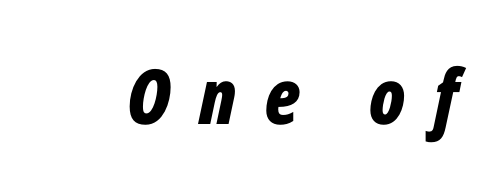
{"italic": "yes", "lean": "right", "slant_degrees": 12, "bold": "yes", "weight": "bold", "width": "condensed", "stroke_contrast": "low", "x_height": "medium", "monospaced": "no", "underline": "no", "letter_spacing": "wide", "letter_spacing_em": 0.37, "glyph_px": 76}
